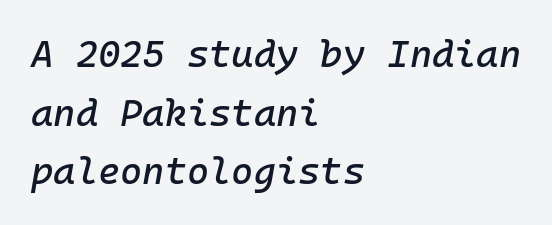
The image shows 38 px text type, italic (leaning right), monospaced; set left-aligned, normal line spacing (1.54x), normal letter spacing, not underlined; low stroke contrast and a medium x-height.
